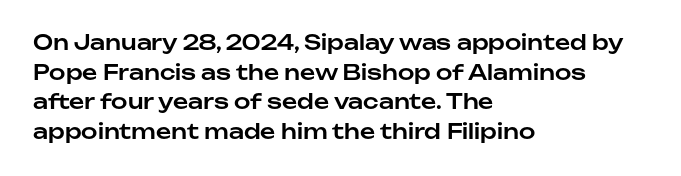
{"italic": "no", "underline": "no", "align": "left", "line_spacing": "normal", "line_spacing_ratio": 1.41, "letter_spacing": "normal", "letter_spacing_em": 0.0, "glyph_px": 21}
